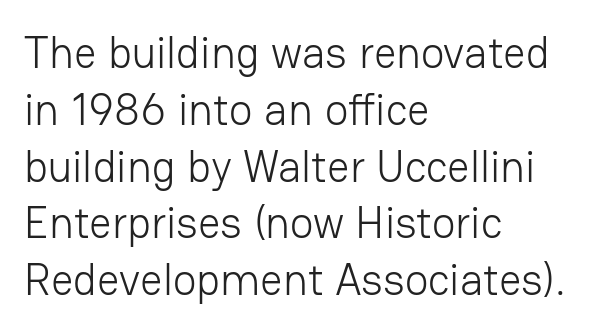
{"serif": "no", "italic": "no", "bold": "no", "weight": "light", "width": "normal", "stroke_contrast": "low", "x_height": "medium", "monospaced": "no", "underline": "no", "align": "left", "line_spacing": "normal", "line_spacing_ratio": 1.29, "letter_spacing": "normal", "letter_spacing_em": 0.0, "glyph_px": 44}
